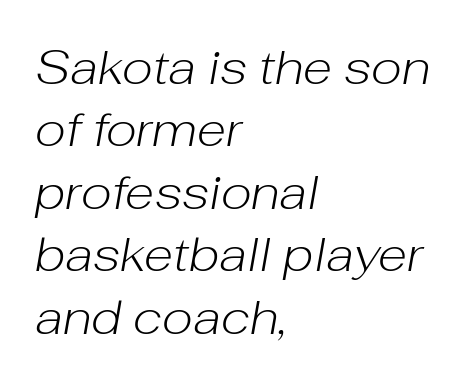
The image shows 48 px light type, italic (leaning right); set left-aligned, normal line spacing (1.3x), normal letter spacing, not underlined; low stroke contrast and a medium x-height.
